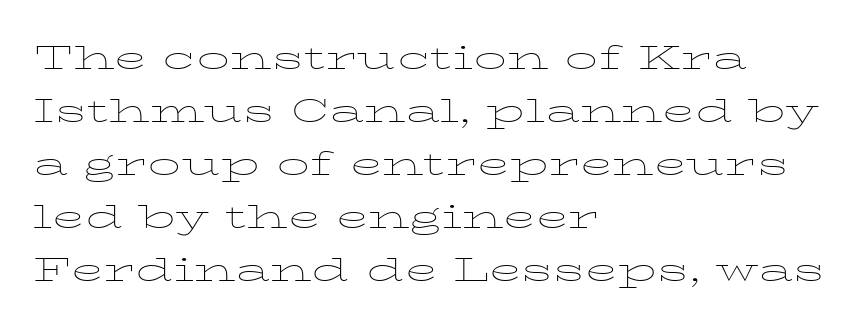
{"italic": "no", "bold": "no", "weight": "thin", "width": "wide", "stroke_contrast": "low", "x_height": "medium", "monospaced": "no", "underline": "no", "align": "left", "line_spacing_ratio": 1.23, "letter_spacing": "normal", "letter_spacing_em": 0.0, "glyph_px": 43}
